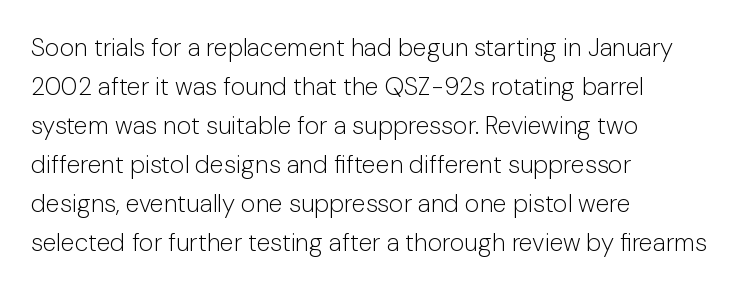
Q: Is the text bold? A: No.
Q: Is the text italic (slanted)? A: No, it is upright.
Q: Is the text underlined? A: No.
Q: How is the paragraph aligned? A: Left-aligned.
Q: Is the spacing between letters normal or unusually wide? A: Normal.
Q: Is the spacing between lines tight, normal or loose? A: Normal.
